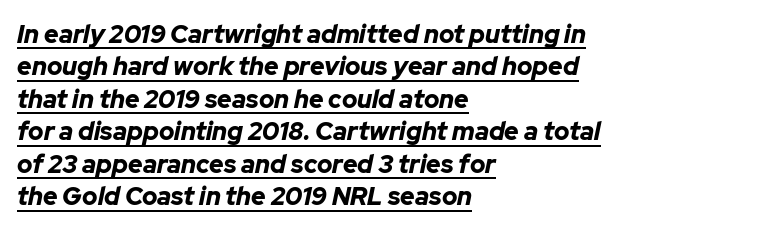
A typesetter would call this zero additional tracking. Honestly, the row spacing looks completely unremarkable. Notice how the passage keeps a crisp vertical edge on the left only. The lettering tilts uniformly, giving the passage an italic look.
